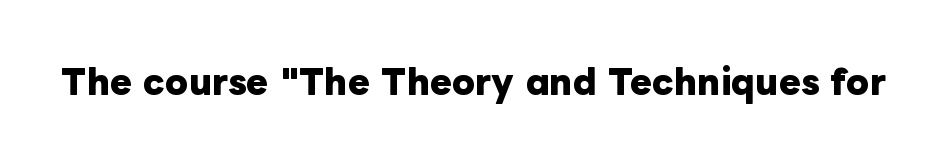
The image shows 33 px heavy type, upright; set normal letter spacing, not underlined; low stroke contrast and a medium x-height.
